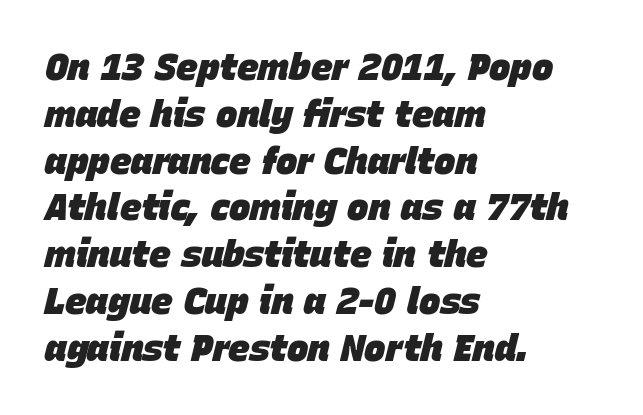
Q: Is the text bold? A: Yes.
Q: Is the text italic (slanted)? A: Yes, it leans right by about 15 degrees.
Q: Is the text underlined? A: No.
Q: How is the paragraph aligned? A: Left-aligned.
Q: Is the spacing between letters normal or unusually wide? A: Normal.
Q: Is the spacing between lines tight, normal or loose? A: Normal.
Q: Width (condensed, normal, or wide)? A: Normal.
Q: Stroke contrast? A: Low.
Q: x-height? A: Large.
Q: Monospaced? A: No.
